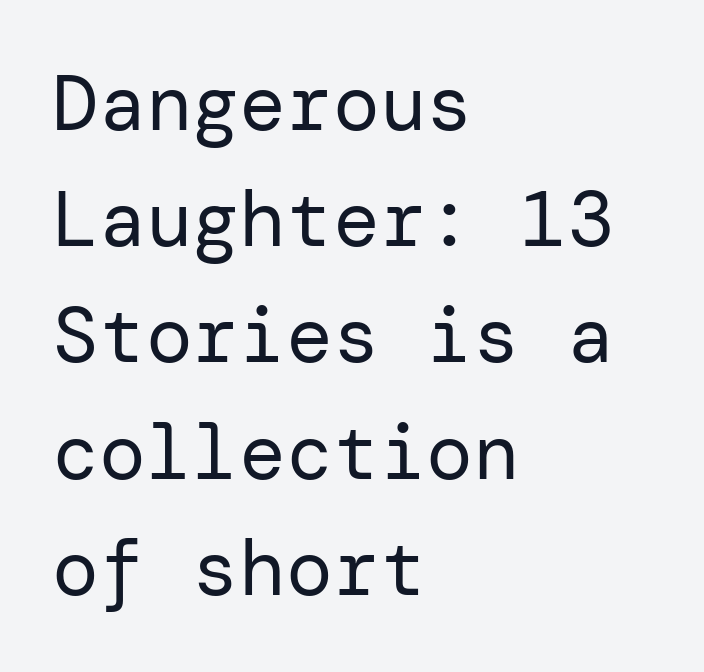
{"serif": "no", "italic": "no", "bold": "no", "weight": "regular", "width": "normal", "stroke_contrast": "low", "x_height": "medium", "underline": "no", "align": "left", "line_spacing": "normal", "line_spacing_ratio": 1.49, "letter_spacing": "normal", "letter_spacing_em": 0.0, "glyph_px": 78}
